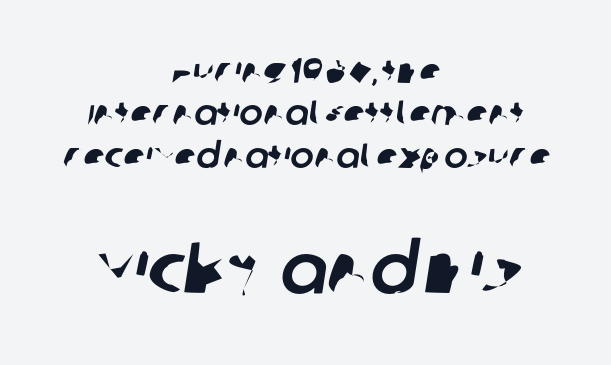
Character widths vary here, with narrow letters taking less room than wide ones. Between these two stacked blocks, the lower one wins on size. Beneath every word, the page is bare. What kind of face is this? One without serifs — a sans. Spacing between characters is what you'd get straight out of the box. The setting favours the middle, as headings and verse often do.
